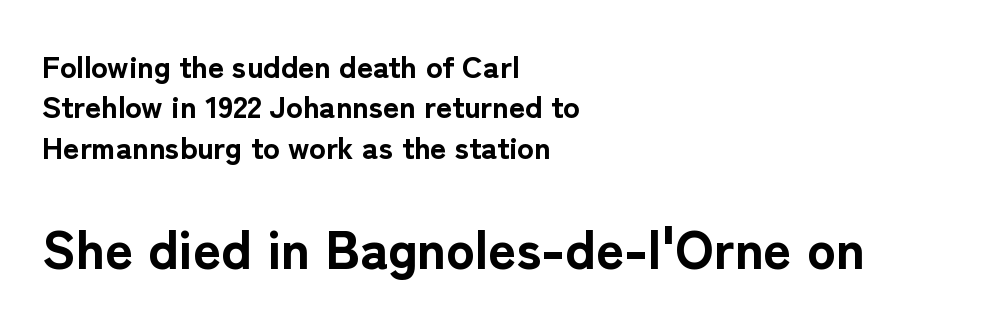
{"serif": "no", "italic": "no", "bold": "yes", "weight": "bold", "width": "normal", "stroke_contrast": "low", "x_height": "medium", "monospaced": "no", "underline": "no", "align": "left", "line_spacing": "normal", "line_spacing_ratio": 1.3, "letter_spacing": "normal", "letter_spacing_em": 0.0, "larger_block": "second", "size_ratio": 1.74, "glyph_px": 54}
